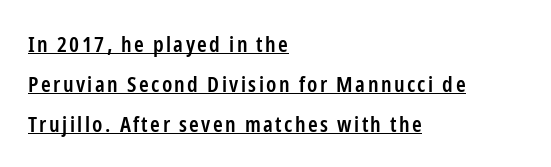
Q: Is the text bold? A: Semi-bold.
Q: Is the text italic (slanted)? A: No, it is upright.
Q: Is the text underlined? A: Yes.
Q: How is the paragraph aligned? A: Left-aligned.
